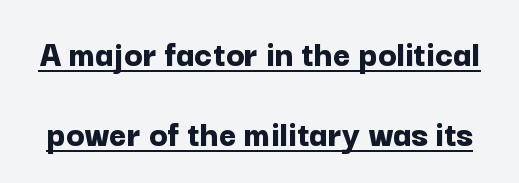
The image shows 38 px bold sans-serif type, upright; set loose line spacing (2.1x), normal letter spacing, underlined; low stroke contrast and a medium x-height.
